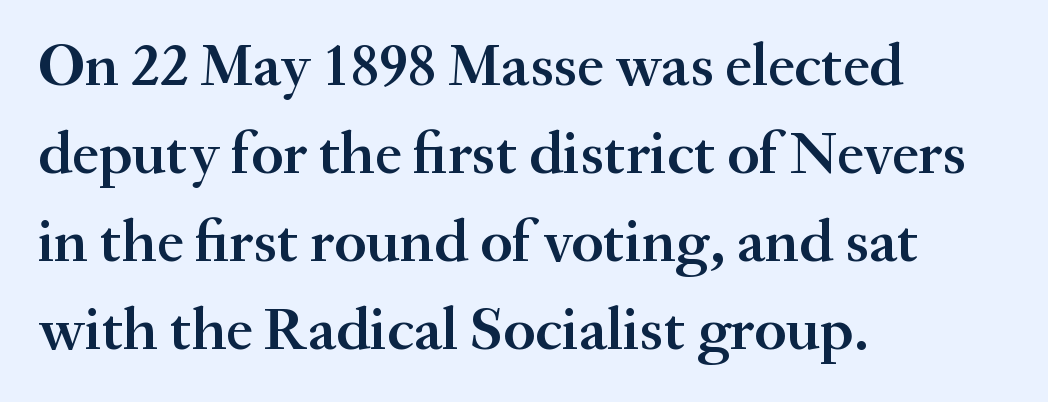
The image shows 61 px semibold serif type, upright; set left-aligned, normal line spacing (1.44x), normal letter spacing, not underlined; medium stroke contrast and a small x-height.
